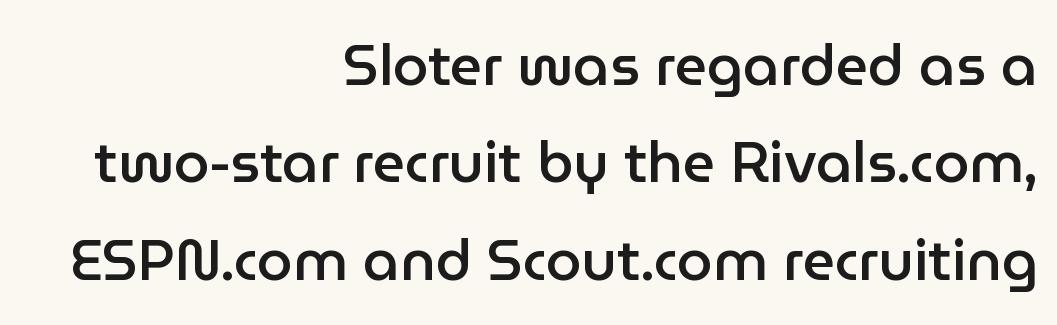
The image shows 57 px semibold sans-serif type, upright; set right-aligned, line spacing 1.71x, normal letter spacing, not underlined; low stroke contrast and a medium x-height.
